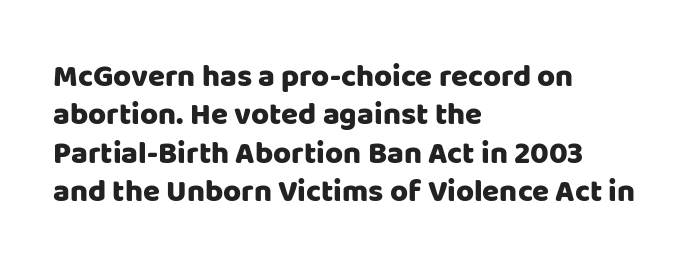
A typesetter would label this face a sans. Nothing unusual about the tracking: characters are spaced as the font intends. Decoration check: the copy has no underline. Compared with a centered layout, this one pins lines to the left instead. The lettering holds an erect, upright posture throughout. Varying glyph widths throughout — classic text-font behaviour.
